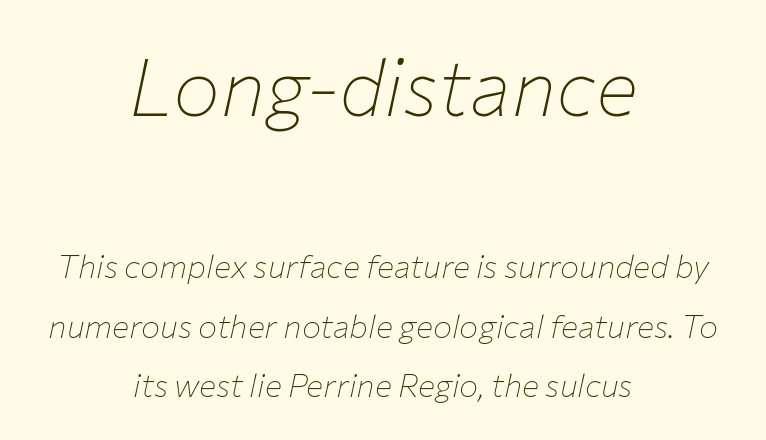
Of the two passages, the one on top uses the larger point size. These lines are rendered in a variable-pitch font. Type without underlining. Nobody touched the tracking dial on this one. Weight: not bold — regular or lighter. Horizontal alignment here is central, giving a formal, balanced look.
